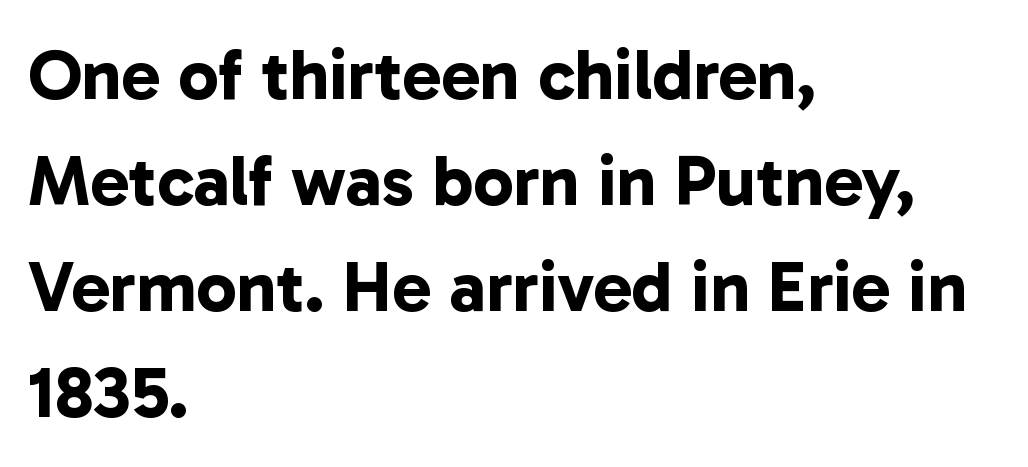
Spacing between characters is what you'd get straight out of the box. Does the copy run flush right? No — it runs flush left. Reading down the column, the eye jumps a familiar distance to each next line. Here the designer chose a conventional face with non-uniform glyph widths. The passage shown is emphatically bold.
